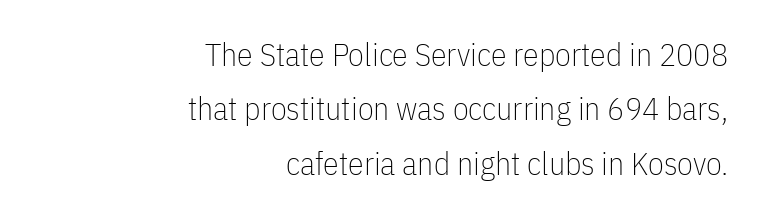
Q: Is the text bold? A: No.
Q: Is the text italic (slanted)? A: No, it is upright.
Q: Is the typeface a serif or a sans-serif typeface? A: Sans-serif.
Q: Is the text underlined? A: No.
Q: How is the paragraph aligned? A: Right-aligned.
Q: Is the spacing between letters normal or unusually wide? A: Normal.
Q: Is the spacing between lines tight, normal or loose? A: Normal.
Q: Width (condensed, normal, or wide)? A: Condensed.
Q: Stroke contrast? A: Low.
Q: x-height? A: Medium.
Q: Monospaced? A: No.
